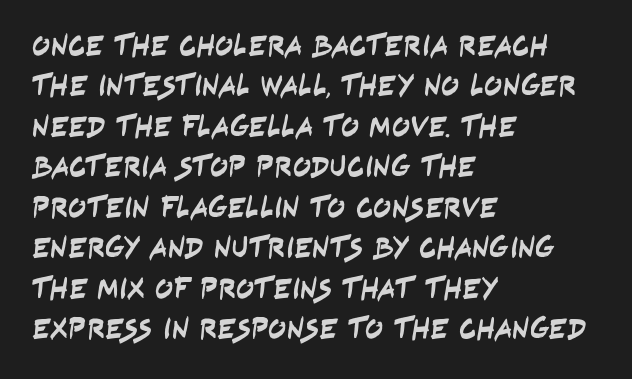
The image shows 30 px condensed sans-serif type; set left-aligned, normal line spacing (1.35x), normal letter spacing, not underlined; low stroke contrast and a large x-height.
